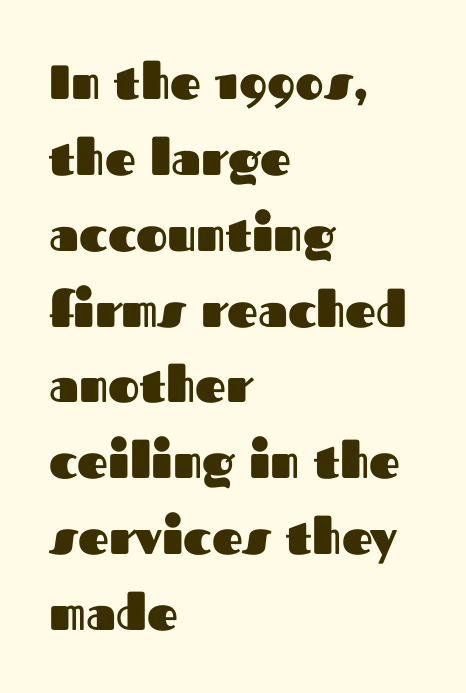
The image shows 48 px heavy sans-serif type, upright; set left-aligned, normal line spacing (1.58x), normal letter spacing, not underlined; medium stroke contrast and a medium x-height.
